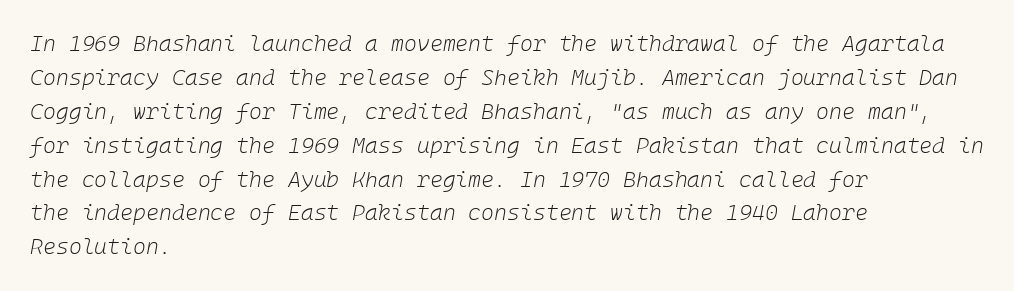
Q: Is the text bold? A: No.
Q: Is the text italic (slanted)? A: Yes, it leans right by about 10 degrees.
Q: Is the text underlined? A: No.
Q: How is the paragraph aligned? A: Left-aligned.
Q: Is the spacing between letters normal or unusually wide? A: Normal.
Q: Is the spacing between lines tight, normal or loose? A: Normal.
